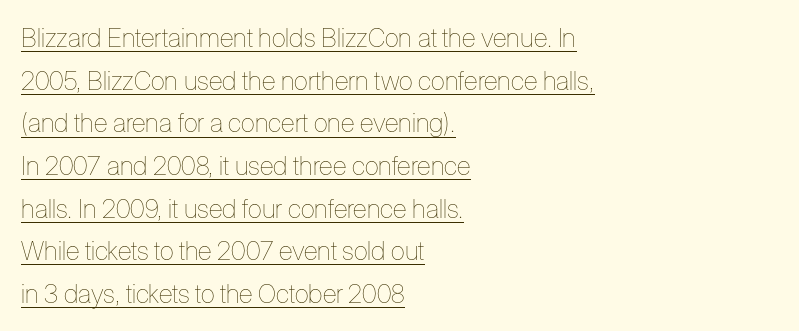
Regarding leading, the lines here are spaced in the standard way. The passage shown has conventional tracking throughout. Notice how a bar underscores the lettering throughout. The font's upright variant was chosen for this text. The passage is arranged the way most books set body copy — flush left.
